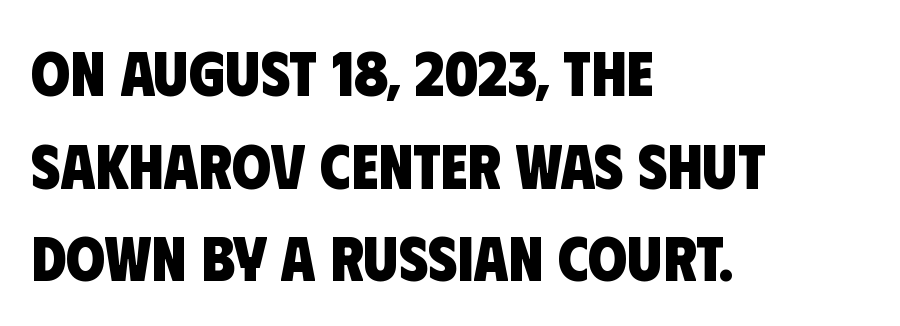
On the weight axis this lands at bold, roughly 700. This sample uses plain, unmodified letter spacing. Underlining? Definitely not there. The letters advance in unequal steps, a hallmark of proportional type.
